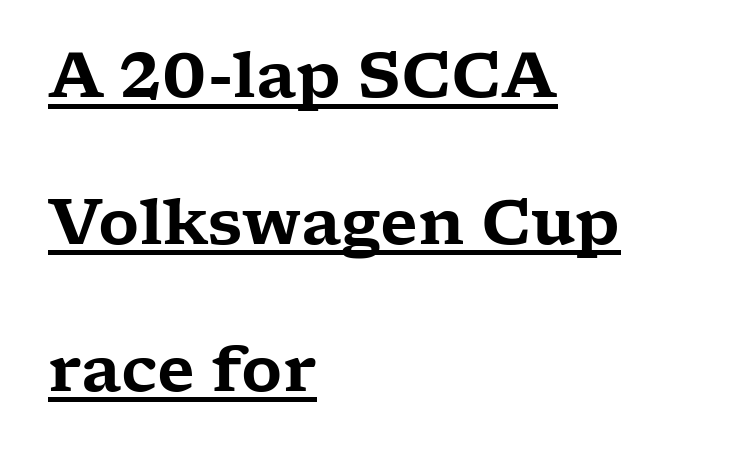
The image shows 63 px wide serif type, upright; set left-aligned, loose line spacing (2.33x), normal letter spacing, underlined; low stroke contrast and a medium x-height.
